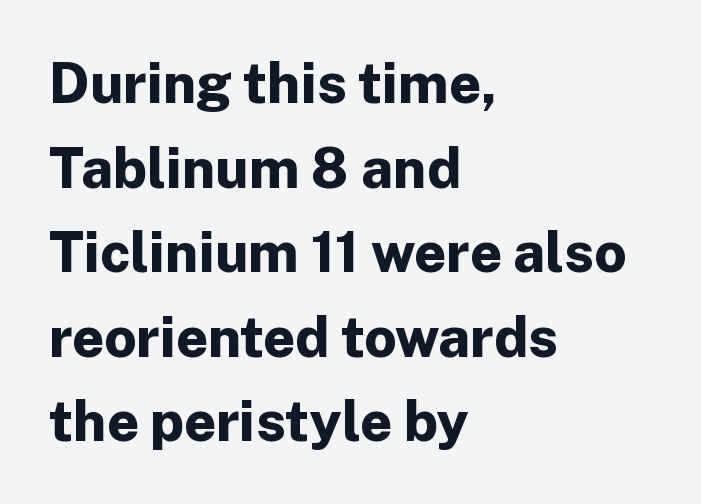
Q: Is the text bold? A: Yes.
Q: Is the text italic (slanted)? A: No, it is upright.
Q: Is the typeface a serif or a sans-serif typeface? A: Sans-serif.
Q: Is the text underlined? A: No.
Q: How is the paragraph aligned? A: Left-aligned.
Q: Is the spacing between letters normal or unusually wide? A: Normal.
Q: Is the spacing between lines tight, normal or loose? A: Normal.
Q: Width (condensed, normal, or wide)? A: Normal.
Q: Stroke contrast? A: Low.
Q: x-height? A: Medium.
Q: Monospaced? A: No.
